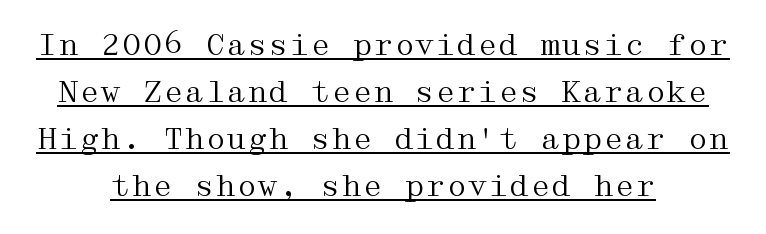
Q: Is the text bold? A: No.
Q: Is the text italic (slanted)? A: No, it is upright.
Q: Is the typeface a serif or a sans-serif typeface? A: Serif.
Q: Is the text underlined? A: Yes.
Q: How is the paragraph aligned? A: Centered.
Q: Is the spacing between letters normal or unusually wide? A: Normal.
Q: Is the spacing between lines tight, normal or loose? A: Normal.
Q: Width (condensed, normal, or wide)? A: Wide.
Q: Stroke contrast? A: Medium.
Q: x-height? A: Medium.
